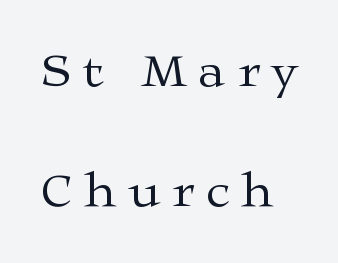
The image shows 50 px regular-weight, wide serif type, upright; set loose line spacing (2.4x), unusually wide letter spacing (+0.24 em), not underlined; medium stroke contrast and a medium x-height.
